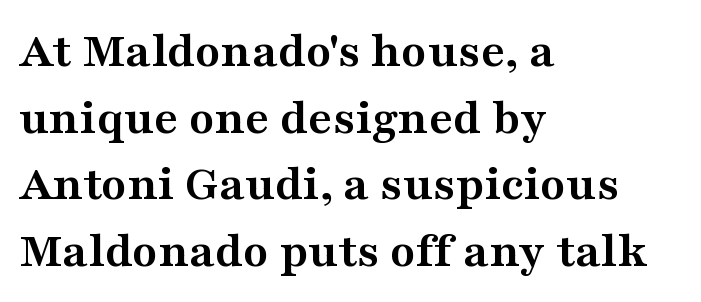
{"serif": "yes", "italic": "no", "bold": "yes", "weight": "semibold", "width": "wide", "stroke_contrast": "medium", "x_height": "medium", "monospaced": "no", "underline": "no", "align": "left", "line_spacing": "normal", "line_spacing_ratio": 1.28, "letter_spacing": "normal", "letter_spacing_em": 0.0, "glyph_px": 52}
